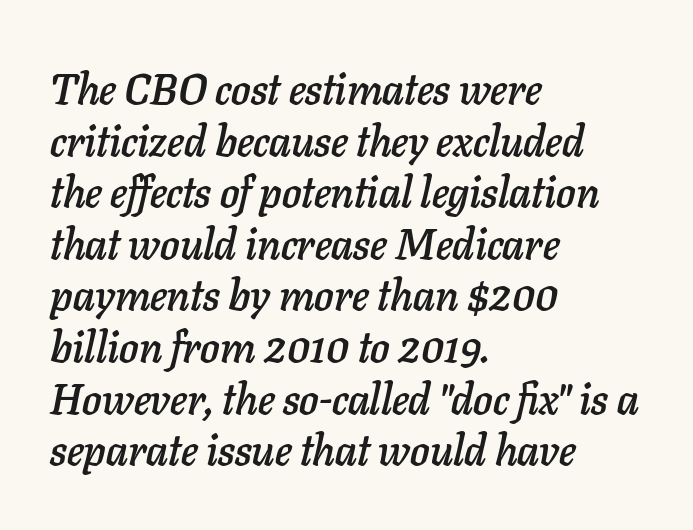
Q: Is the text italic (slanted)? A: Yes, it leans right by about 11 degrees.
Q: Is the text underlined? A: No.
Q: How is the paragraph aligned? A: Left-aligned.
Q: Is the spacing between letters normal or unusually wide? A: Normal.
Q: Width (condensed, normal, or wide)? A: Normal.
Q: Stroke contrast? A: Low.
Q: x-height? A: Medium.
Q: Monospaced? A: No.
